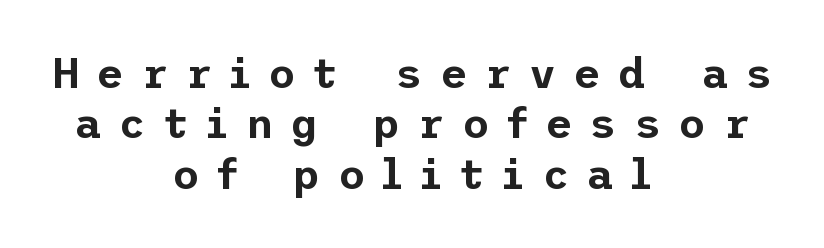
The image shows 42 px sans-serif type, upright; set centered, line spacing 1.2x, unusually wide letter spacing (+0.41 em), not underlined; low stroke contrast and a medium x-height.
